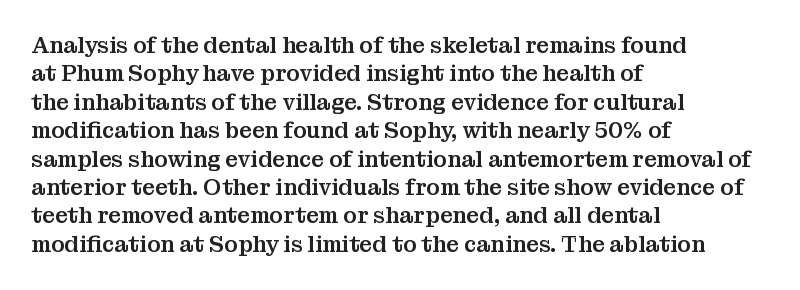
{"italic": "no", "underline": "no", "align": "left", "line_spacing": "normal", "line_spacing_ratio": 1.29, "letter_spacing": "normal", "letter_spacing_em": 0.0, "glyph_px": 22}
